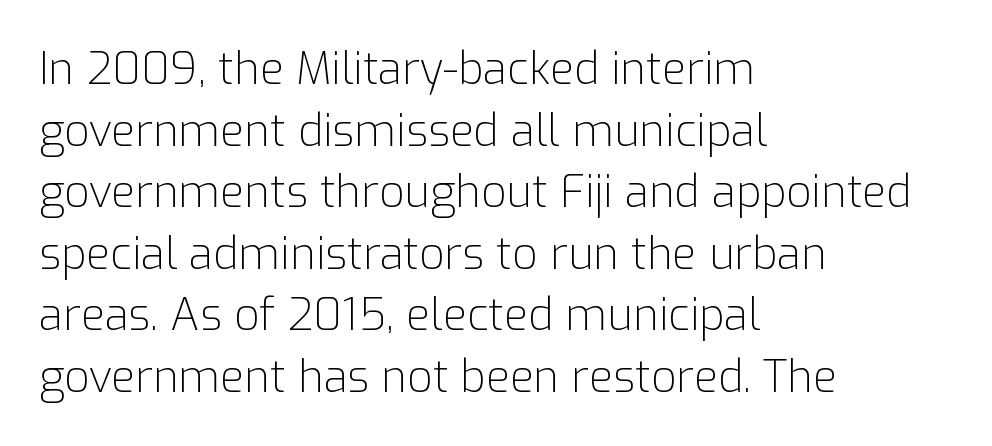
{"serif": "no", "italic": "no", "bold": "no", "weight": "light", "width": "normal", "stroke_contrast": "low", "x_height": "medium", "monospaced": "no", "underline": "no", "align": "left", "line_spacing": "normal", "line_spacing_ratio": 1.4, "letter_spacing": "normal", "letter_spacing_em": 0.0, "glyph_px": 44}
